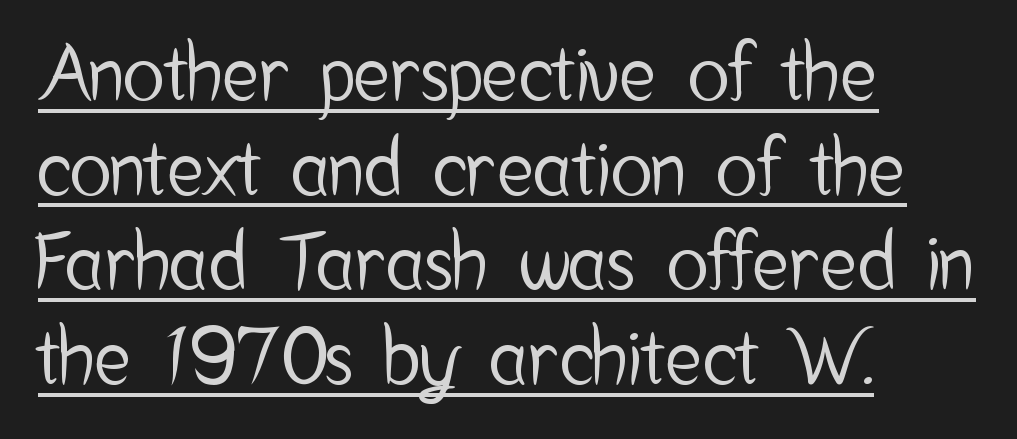
Q: Is the text italic (slanted)? A: No, it is upright.
Q: Is the typeface a serif or a sans-serif typeface? A: Sans-serif.
Q: Is the text underlined? A: Yes.
Q: How is the paragraph aligned? A: Left-aligned.
Q: Is the spacing between letters normal or unusually wide? A: Normal.
Q: Width (condensed, normal, or wide)? A: Condensed.
Q: Stroke contrast? A: Low.
Q: x-height? A: Medium.
Q: Monospaced? A: No.
